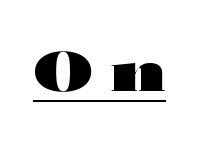
The image shows 55 px heavy, wide type, upright; set unusually wide letter spacing (+0.33 em), underlined; high stroke contrast and a medium x-height.
